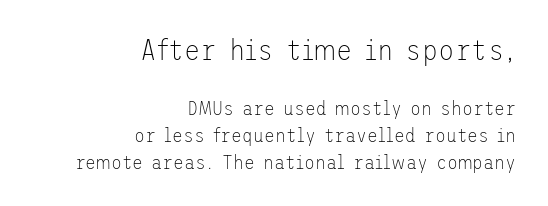
The image shows 30 px thin sans-serif type, upright; set right-aligned, normal line spacing (1.34x), normal letter spacing, not underlined; the first (top) block is 1.5x larger; low stroke contrast and a medium x-height.
